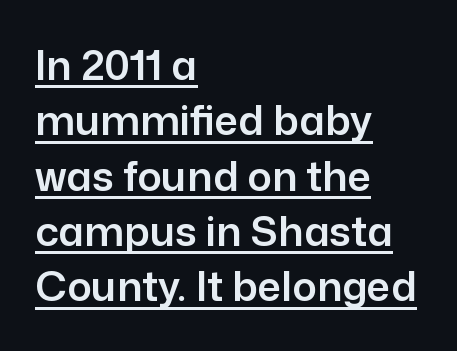
No extra tracking has been applied to these lines. How would I describe the line gaps? Plain and ordinary. This sample uses a sans-serif face. The passage shown is typed in a proportional face where columns would drift.
